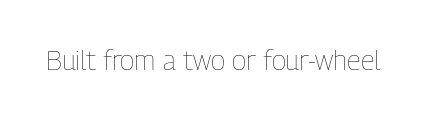
{"italic": "no", "bold": "no", "underline": "no", "letter_spacing": "normal", "letter_spacing_em": 0.0, "glyph_px": 27}
